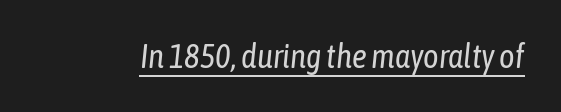
Q: Is the text bold? A: No.
Q: Is the text italic (slanted)? A: Yes, it leans right by about 6 degrees.
Q: Is the text underlined? A: Yes.
Q: Is the spacing between letters normal or unusually wide? A: Normal.
Q: Width (condensed, normal, or wide)? A: Condensed.
Q: Stroke contrast? A: Low.
Q: x-height? A: Medium.
Q: Monospaced? A: No.
